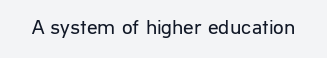
The passage shown is not underscored anywhere. The font's upright variant was chosen for this text. Stems here are at most as thick as an everyday book face. Observe the ordinary spacing: letters are neighbours, not strangers.
